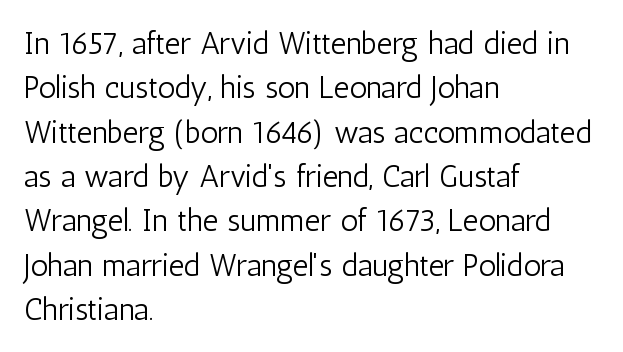
Q: Is the text bold? A: No.
Q: Is the text italic (slanted)? A: No, it is upright.
Q: Is the typeface a serif or a sans-serif typeface? A: Sans-serif.
Q: Is the text underlined? A: No.
Q: How is the paragraph aligned? A: Left-aligned.
Q: Is the spacing between letters normal or unusually wide? A: Normal.
Q: Is the spacing between lines tight, normal or loose? A: Normal.
Q: Width (condensed, normal, or wide)? A: Condensed.
Q: Stroke contrast? A: Low.
Q: x-height? A: Medium.
Q: Monospaced? A: No.
